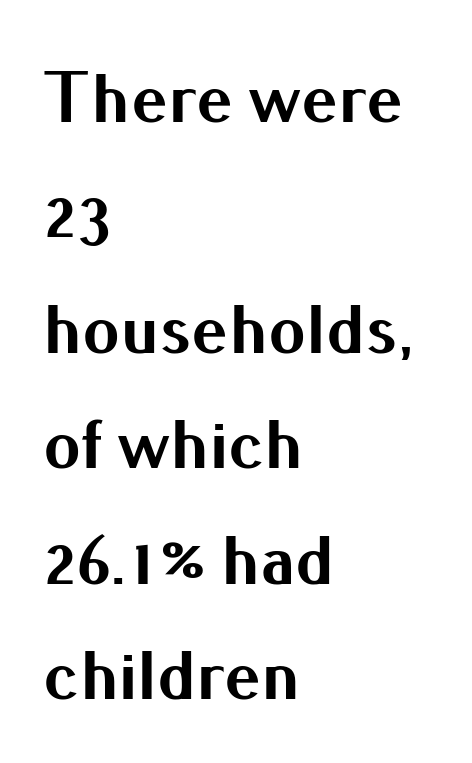
{"serif": "no", "italic": "no", "bold": "yes", "weight": "bold", "width": "normal", "stroke_contrast": "medium", "x_height": "small", "monospaced": "no", "underline": "no", "align": "left", "line_spacing": "normal", "line_spacing_ratio": 1.56, "letter_spacing": "normal", "letter_spacing_em": 0.0, "glyph_px": 74}
